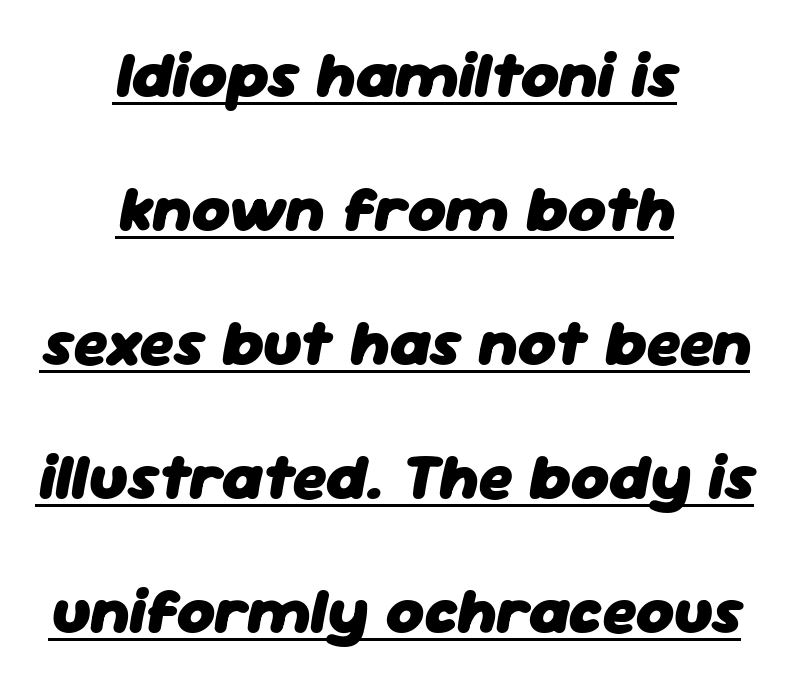
Here the designer chose a conventional face with non-uniform glyph widths. The text block is weighted toward neither margin, spreading evenly from the middle. The passage shown is emphatically bold. The rendering uses a large line-height, opening up the rows.
